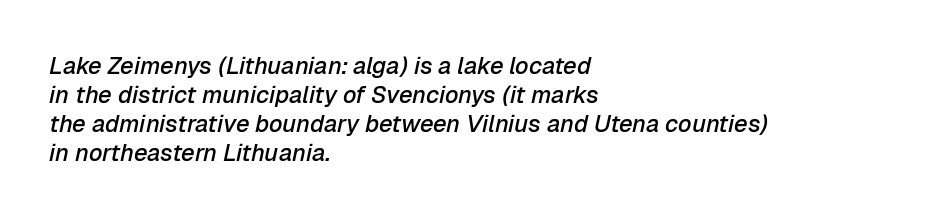
{"italic": "yes", "lean": "right", "slant_degrees": 12, "bold": "semi", "underline": "no", "align": "left", "line_spacing_ratio": 1.21, "letter_spacing": "normal", "letter_spacing_em": 0.0, "glyph_px": 24}
